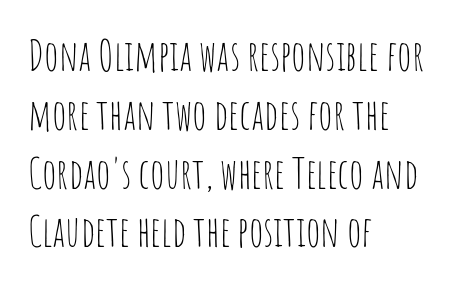
The image shows 42 px thin, condensed sans-serif type, upright; set left-aligned, normal line spacing (1.4x), normal letter spacing, not underlined; low stroke contrast and a large x-height.
